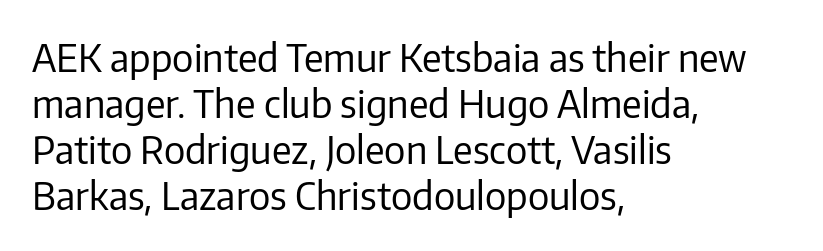
{"serif": "no", "italic": "no", "bold": "no", "weight": "regular", "width": "normal", "stroke_contrast": "low", "x_height": "medium", "monospaced": "no", "underline": "no", "align": "left", "line_spacing_ratio": 1.21, "letter_spacing": "normal", "letter_spacing_em": 0.0, "glyph_px": 38}
